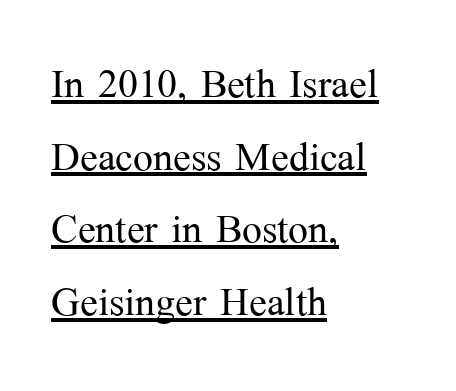
The image shows 53 px light serif type, upright; set left-aligned, normal line spacing (1.37x), normal letter spacing, underlined; medium stroke contrast and a medium x-height.
